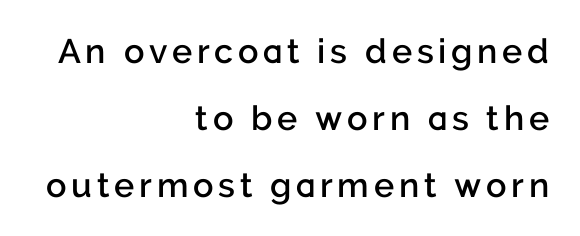
Honestly, there is no underline to notice here at all. Whoever set this chose breathing room over compactness in the vertical rhythm. The lettering holds an erect, upright posture throughout. I'd call this a sans setting — the letters go barefoot. Is this a fixed-width face? No — the glyphs have proportional, varying widths.
